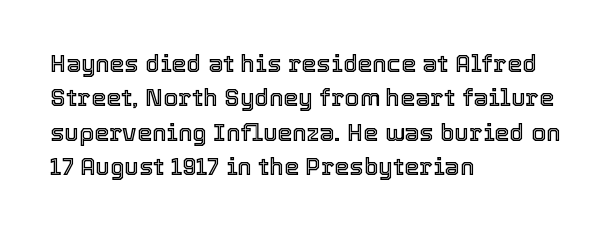
Q: Is the text italic (slanted)? A: No, it is upright.
Q: Is the text underlined? A: No.
Q: How is the paragraph aligned? A: Left-aligned.
Q: Is the spacing between letters normal or unusually wide? A: Normal.
Q: Is the spacing between lines tight, normal or loose? A: Normal.
